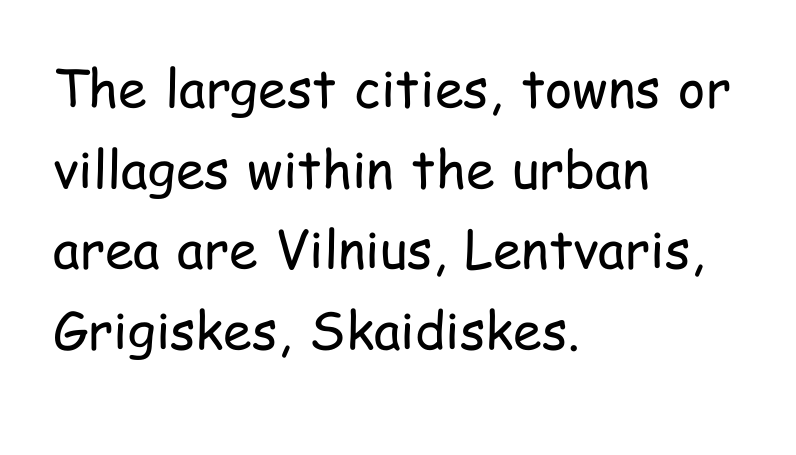
The letters look calm and open, with moderate or lighter stems. The lines in this sample share a left origin and differ only in where they stop. Rows of type keep a routine distance in the vertical direction. A sans-serif font was chosen for this passage.
